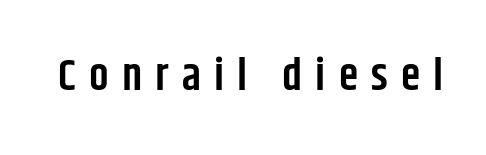
Q: Is the text bold? A: Semi-bold.
Q: Is the text italic (slanted)? A: No, it is upright.
Q: Is the typeface a serif or a sans-serif typeface? A: Sans-serif.
Q: Is the text underlined? A: No.
Q: Is the spacing between letters normal or unusually wide? A: Unusually wide.
Q: Width (condensed, normal, or wide)? A: Condensed.
Q: Stroke contrast? A: Low.
Q: x-height? A: Large.
Q: Monospaced? A: No.
